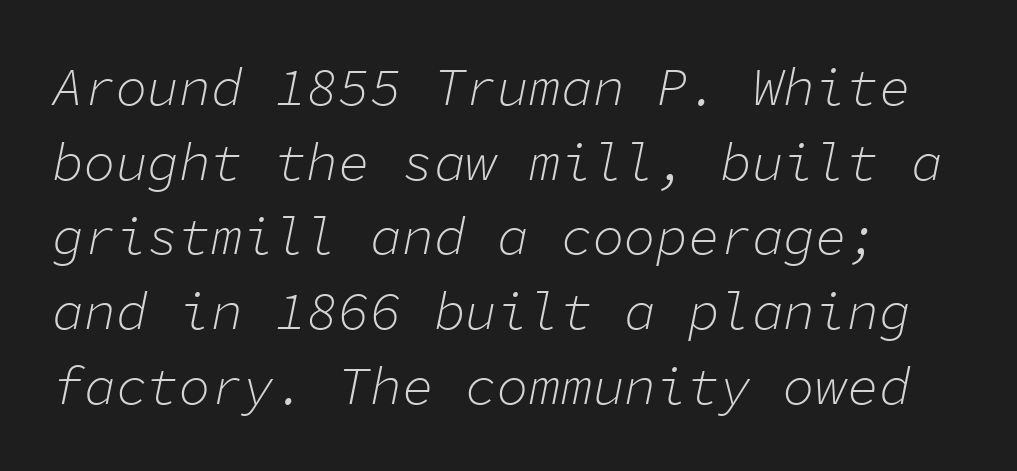
The image shows 53 px light type, italic (leaning right), monospaced; set normal line spacing (1.41x), normal letter spacing, not underlined; low stroke contrast and a medium x-height.
